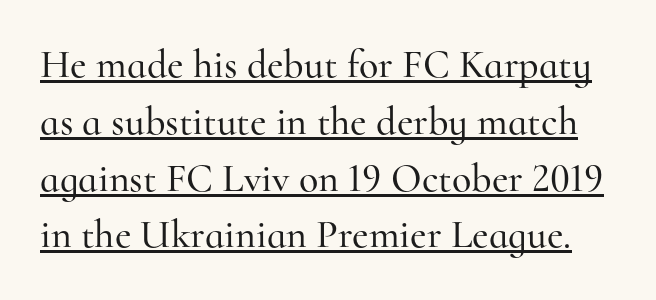
Q: Is the text italic (slanted)? A: No, it is upright.
Q: Is the typeface a serif or a sans-serif typeface? A: Serif.
Q: Is the text underlined? A: Yes.
Q: Is the spacing between letters normal or unusually wide? A: Normal.
Q: Is the spacing between lines tight, normal or loose? A: Normal.
Q: Width (condensed, normal, or wide)? A: Normal.
Q: Stroke contrast? A: High.
Q: x-height? A: Small.
Q: Monospaced? A: No.
